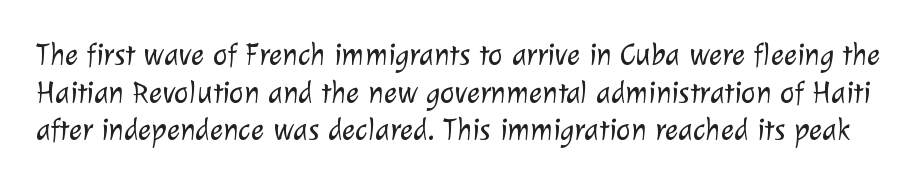
How are the letters spaced? Ordinarily, with no added tracking. Each row of text sits above clean, open space. Is this a fixed-width face? No — the glyphs have proportional, varying widths. The text was rendered using a sans face with plain stroke endings. Stems and bowls with no extra thickness — not bold.
